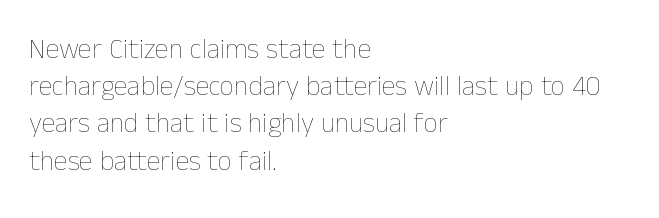
Think of a printed novel: that variable character pitch is what you see here. The letters stand straight up with perfectly vertical stems. Each word holds together tightly as a unit, with standard inter-letter gaps. The passage shown is not underscored anywhere. Does the leading feel generous? No, just average. Casual observation: everything's shoved over to the left.
